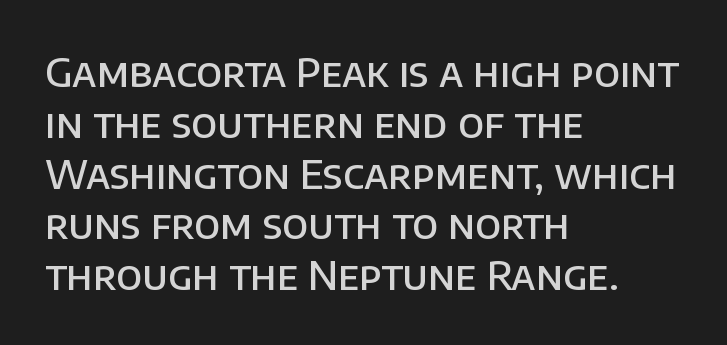
{"serif": "no", "italic": "no", "bold": "semi", "weight": "semibold", "width": "normal", "stroke_contrast": "low", "x_height": "large", "monospaced": "no", "underline": "no", "align": "left", "line_spacing": "normal", "line_spacing_ratio": 1.27, "letter_spacing": "normal", "letter_spacing_em": 0.0, "glyph_px": 40}
